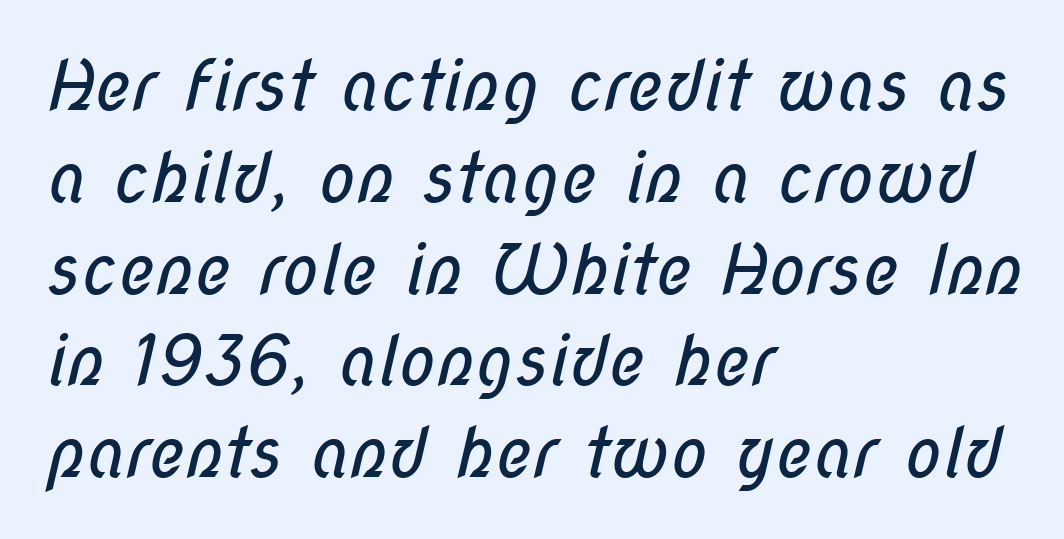
You could not count columns in this text — the font is proportionally spaced. Clear beneath every line of the passage. The glyphs in this specimen are sans serif. Whoever set this chose a conventional vertical rhythm.
